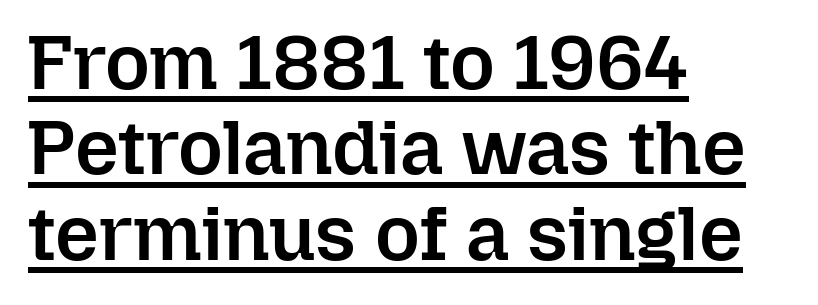
The image shows 77 px semibold type, upright; set left-aligned, tight line spacing (1.11x), normal letter spacing, underlined; low stroke contrast and a medium x-height.
